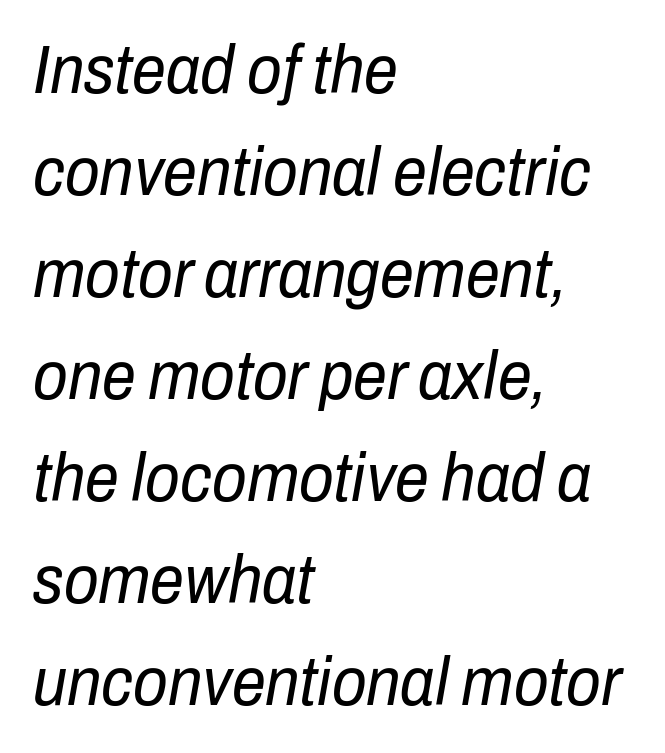
{"italic": "yes", "lean": "right", "slant_degrees": 10, "bold": "no", "weight": "regular", "width": "condensed", "stroke_contrast": "low", "x_height": "medium", "monospaced": "no", "underline": "no", "align": "left", "line_spacing": "normal", "line_spacing_ratio": 1.5, "letter_spacing": "normal", "letter_spacing_em": 0.0, "glyph_px": 68}
